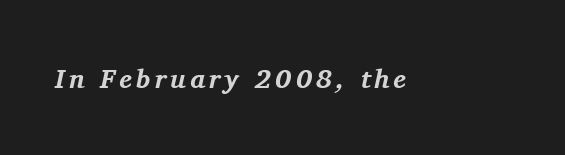
The image shows 27 px bold type, italic (leaning right); set not underlined.
